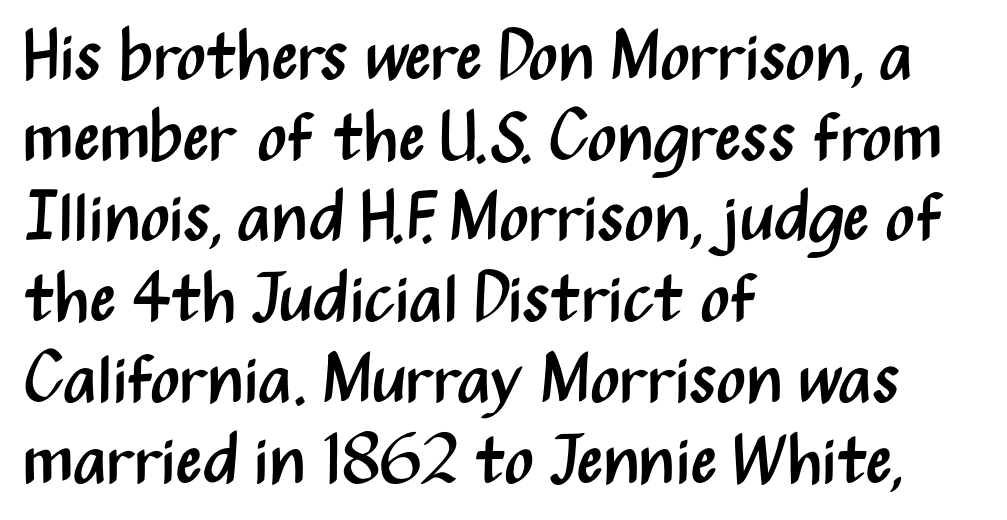
The image shows 69 px regular-weight, condensed sans-serif type, upright; set left-aligned, line spacing 1.17x, normal letter spacing, not underlined; medium stroke contrast and a medium x-height.
